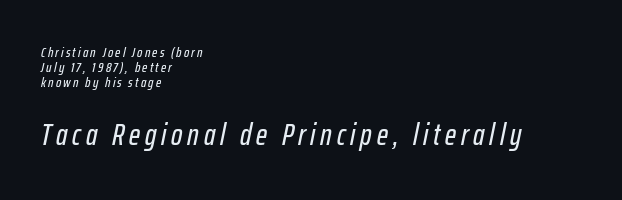
Q: Is the text italic (slanted)? A: Yes, it leans right by about 12 degrees.
Q: Is the text underlined? A: No.
Q: How is the paragraph aligned? A: Left-aligned.
Q: Is the spacing between lines tight, normal or loose? A: Tight.
Q: Which block of text is set in a larger size, the first (top) or the second (bottom)? A: The second (bottom) one.
Q: Width (condensed, normal, or wide)? A: Condensed.
Q: Stroke contrast? A: Low.
Q: x-height? A: Medium.
Q: Monospaced? A: No.
